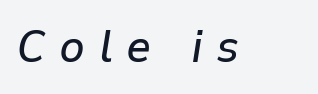
Q: Is the text italic (slanted)? A: Yes, it leans right by about 9 degrees.
Q: Is the text underlined? A: No.
Q: Is the spacing between letters normal or unusually wide? A: Unusually wide.
Q: Width (condensed, normal, or wide)? A: Normal.
Q: Stroke contrast? A: Low.
Q: x-height? A: Medium.
Q: Monospaced? A: No.
